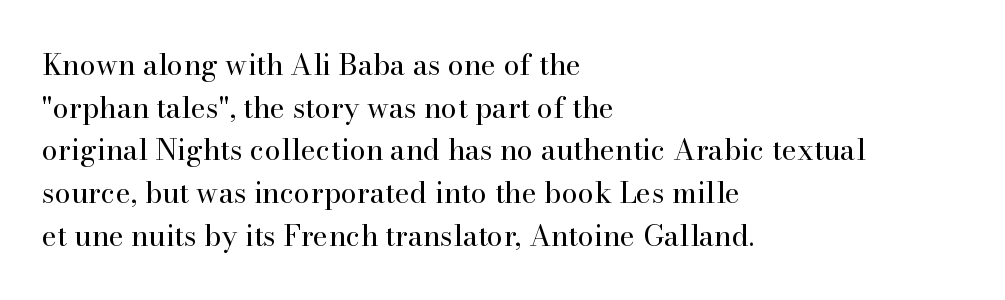
Q: Is the text bold? A: No.
Q: Is the text italic (slanted)? A: No, it is upright.
Q: Is the typeface a serif or a sans-serif typeface? A: Serif.
Q: Is the text underlined? A: No.
Q: How is the paragraph aligned? A: Left-aligned.
Q: Is the spacing between letters normal or unusually wide? A: Normal.
Q: Is the spacing between lines tight, normal or loose? A: Normal.
Q: Width (condensed, normal, or wide)? A: Normal.
Q: Stroke contrast? A: High.
Q: x-height? A: Small.
Q: Monospaced? A: No.
